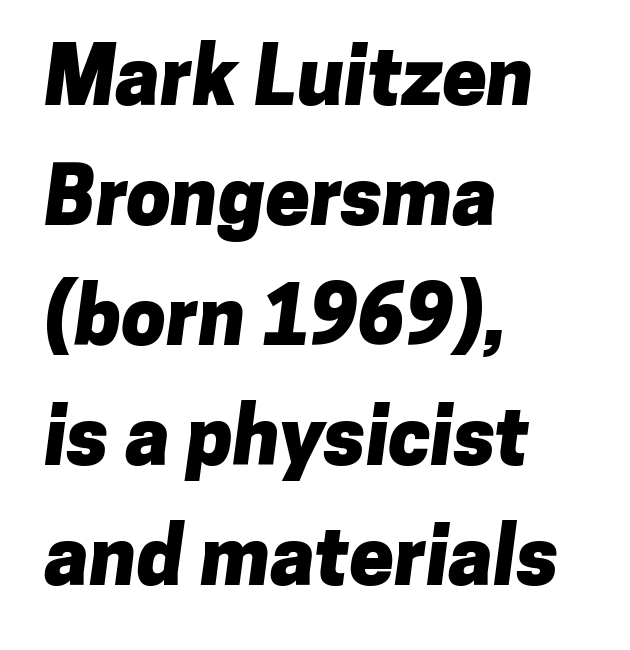
The image shows 80 px heavy sans-serif type; set left-aligned, normal line spacing (1.5x), normal letter spacing, not underlined; low stroke contrast and a medium x-height.
